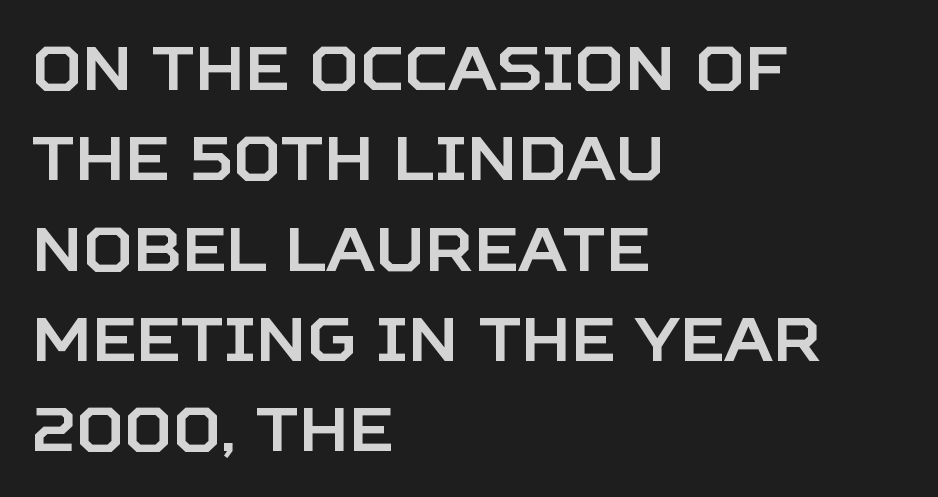
The setting favours the left margin, as ordinary paragraphs usually do. Characters remain perfectly vertical along every line. The passage shown is typed in a proportional face where columns would drift. The rows are spaced the way most documents space them.
